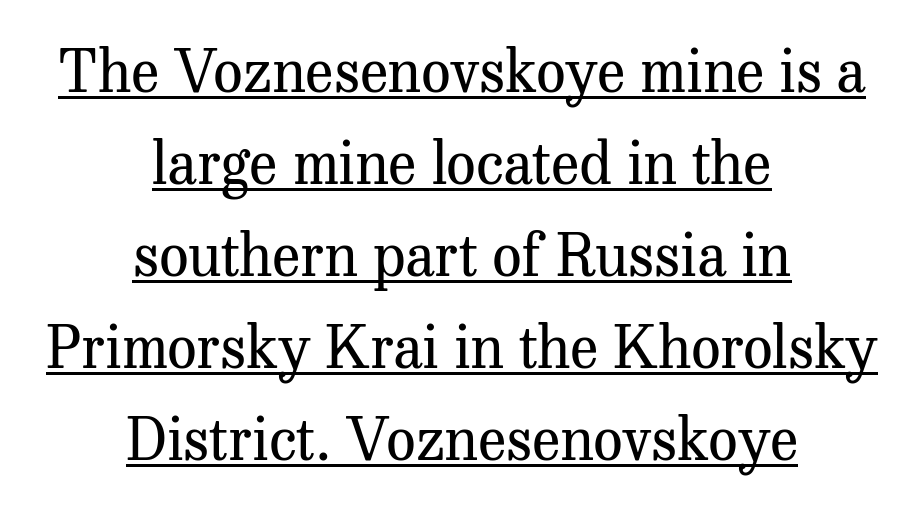
{"serif": "yes", "italic": "no", "bold": "no", "weight": "regular", "width": "normal", "stroke_contrast": "medium", "x_height": "medium", "monospaced": "no", "underline": "yes", "align": "center", "line_spacing": "normal", "line_spacing_ratio": 1.56, "letter_spacing": "normal", "letter_spacing_em": 0.0, "glyph_px": 59}
